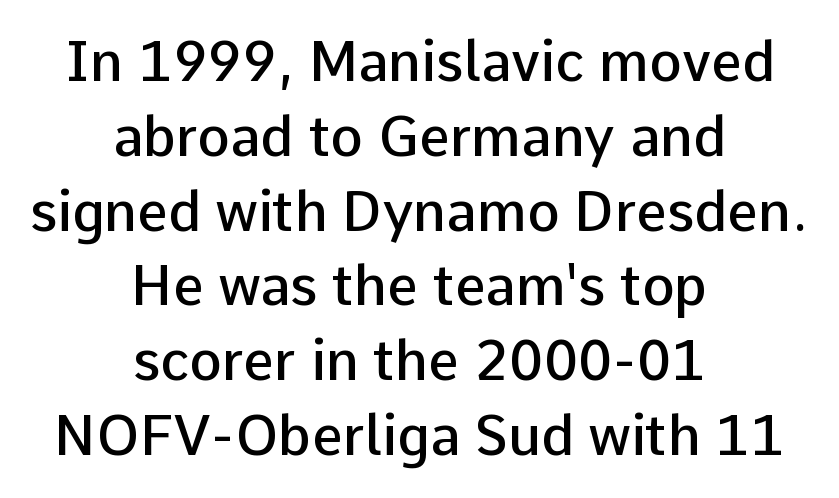
{"serif": "no", "italic": "no", "bold": "semi", "weight": "semibold", "width": "normal", "stroke_contrast": "low", "x_height": "medium", "monospaced": "no", "underline": "no", "align": "center", "line_spacing": "normal", "line_spacing_ratio": 1.36, "letter_spacing": "normal", "letter_spacing_em": 0.0, "glyph_px": 55}
